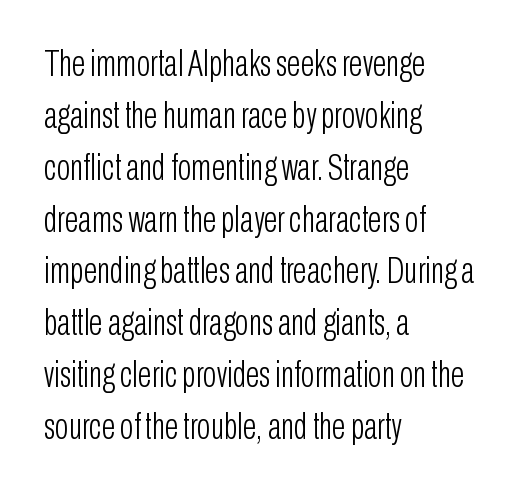
Q: Is the text bold? A: No.
Q: Is the text italic (slanted)? A: No, it is upright.
Q: Is the typeface a serif or a sans-serif typeface? A: Sans-serif.
Q: Is the text underlined? A: No.
Q: How is the paragraph aligned? A: Left-aligned.
Q: Is the spacing between letters normal or unusually wide? A: Normal.
Q: Is the spacing between lines tight, normal or loose? A: Normal.
Q: Width (condensed, normal, or wide)? A: Condensed.
Q: Stroke contrast? A: Low.
Q: x-height? A: Medium.
Q: Monospaced? A: No.
